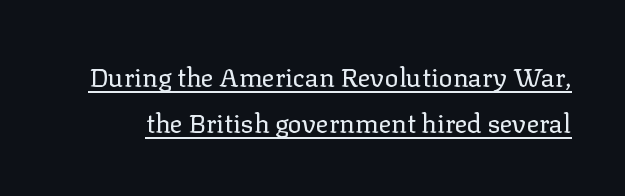
Glyph-to-glyph distance matches everyday printed text. The weight tops out at a normal text grade. The type sits square on the baseline with zero lean. Emphasis is given by a line drawn under the lettering.
